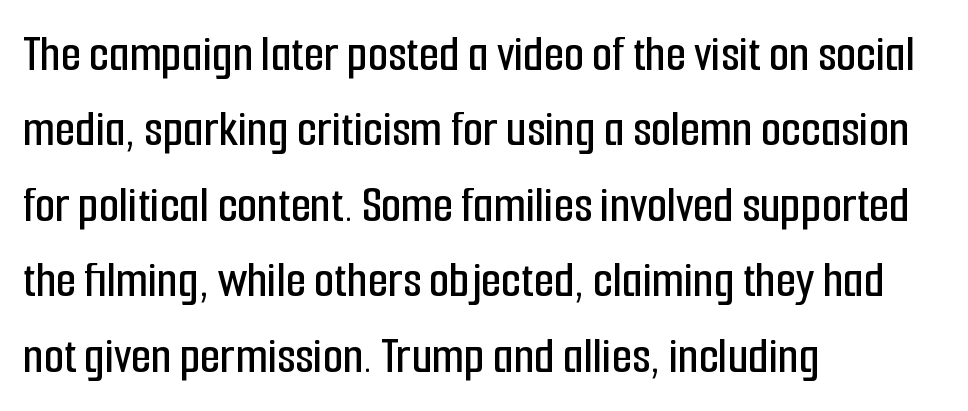
{"serif": "no", "italic": "no", "width": "condensed", "stroke_contrast": "low", "x_height": "medium", "monospaced": "no", "underline": "no", "align": "left", "line_spacing": "normal", "line_spacing_ratio": 1.45, "letter_spacing": "normal", "letter_spacing_em": 0.0, "glyph_px": 52}
